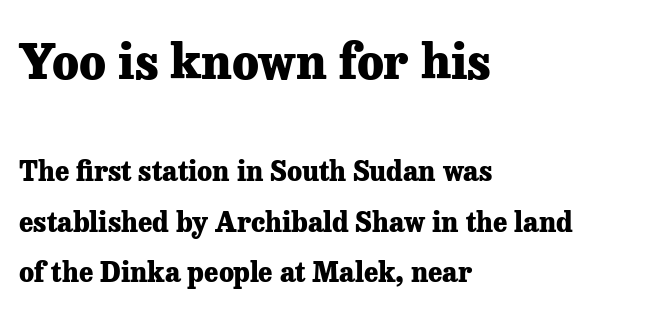
{"serif": "yes", "italic": "no", "bold": "yes", "weight": "heavy", "width": "normal", "stroke_contrast": "low", "x_height": "medium", "monospaced": "no", "underline": "no", "align": "left", "line_spacing_ratio": 1.87, "letter_spacing": "normal", "letter_spacing_em": 0.0, "larger_block": "first", "size_ratio": 1.78, "glyph_px": 48}
